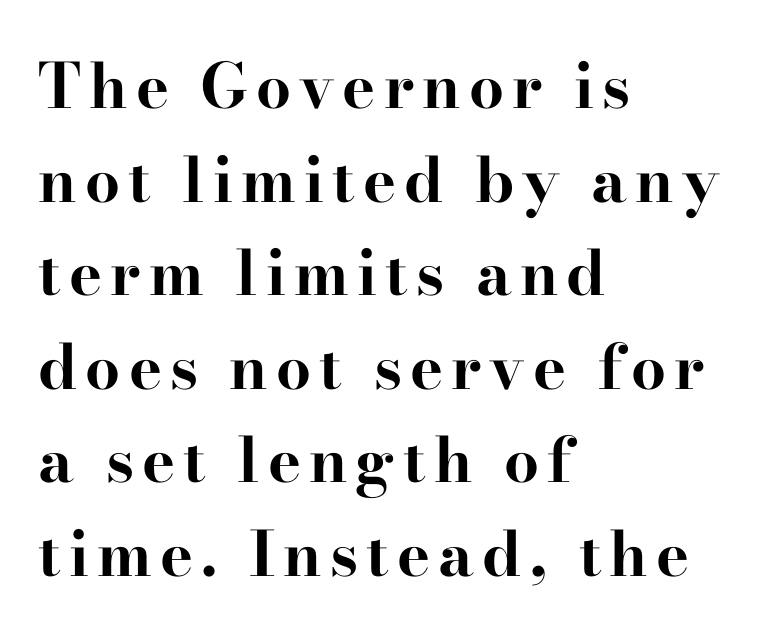
Quick note: not italic, upright. Spacing verdict: proportional, widths tailored to each character. Strokes here are thick enough to call this a true bold. The compositor pushed each line to the left boundary. Stroke terminals: seriffed. Underline: absent.
